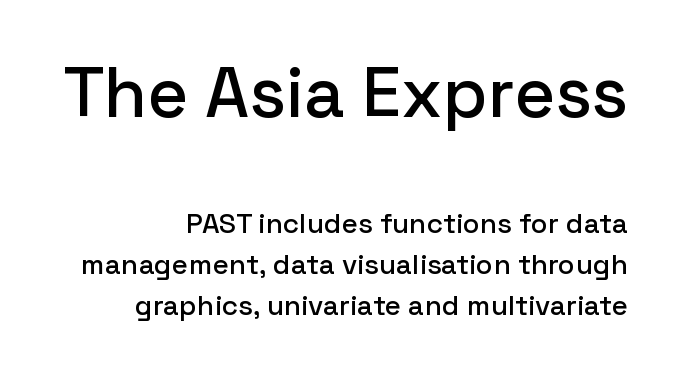
The image shows 70 px sans-serif type, upright; set right-aligned, normal line spacing (1.45x), normal letter spacing, not underlined; the first (top) block is 2.5x larger; low stroke contrast and a medium x-height.
